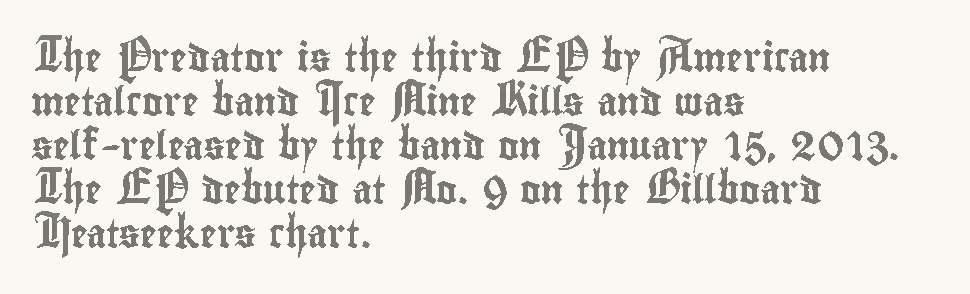
The line-height multiplier appears to be the usual default. Letter spacing: default. Descenders hang freely into open space. The rag falls on the right side of this text block. Do the letters lean? They stand straight. Spacing verdict: proportional, widths tailored to each character.
